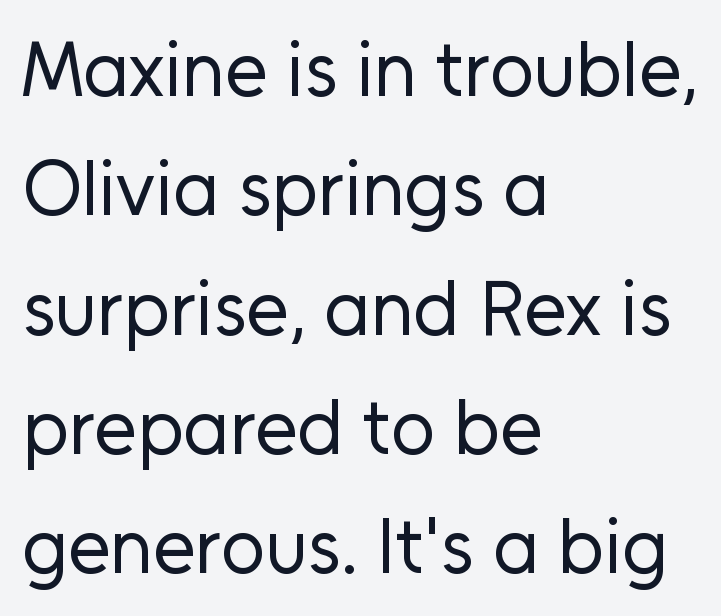
Q: Is the text bold? A: No.
Q: Is the text italic (slanted)? A: No, it is upright.
Q: Is the typeface a serif or a sans-serif typeface? A: Sans-serif.
Q: Is the text underlined? A: No.
Q: How is the paragraph aligned? A: Left-aligned.
Q: Is the spacing between letters normal or unusually wide? A: Normal.
Q: Is the spacing between lines tight, normal or loose? A: Normal.
Q: Width (condensed, normal, or wide)? A: Normal.
Q: Stroke contrast? A: Low.
Q: x-height? A: Medium.
Q: Monospaced? A: No.
